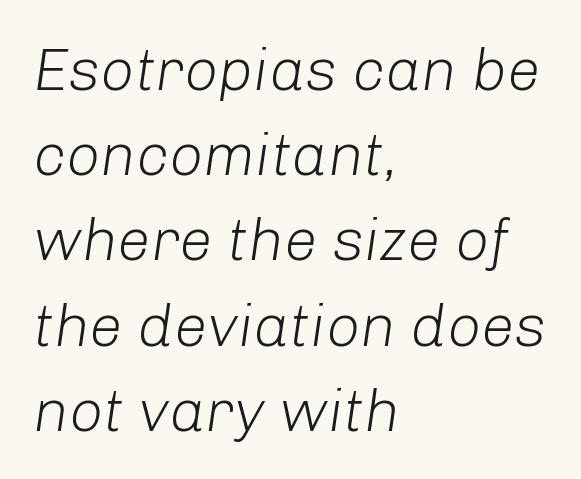
The image shows 60 px light type, italic (leaning right); set left-aligned, normal line spacing (1.42x), normal letter spacing, not underlined; low stroke contrast and a medium x-height.
